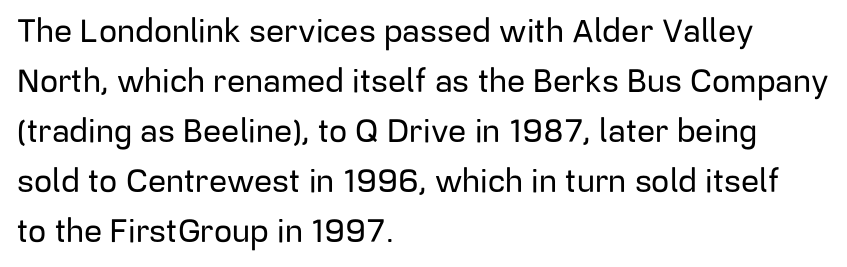
Q: Is the text italic (slanted)? A: No, it is upright.
Q: Is the typeface a serif or a sans-serif typeface? A: Sans-serif.
Q: Is the text underlined? A: No.
Q: How is the paragraph aligned? A: Left-aligned.
Q: Is the spacing between letters normal or unusually wide? A: Normal.
Q: Is the spacing between lines tight, normal or loose? A: Normal.
Q: Width (condensed, normal, or wide)? A: Normal.
Q: Stroke contrast? A: Low.
Q: x-height? A: Medium.
Q: Monospaced? A: No.
